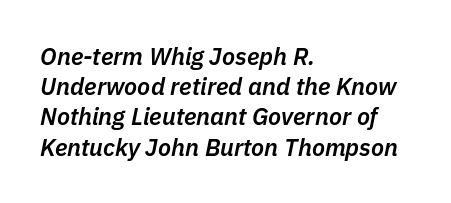
{"italic": "yes", "lean": "right", "slant_degrees": 11, "bold": "semi", "underline": "no", "align": "left", "line_spacing": "normal", "line_spacing_ratio": 1.26, "letter_spacing": "normal", "letter_spacing_em": 0.0, "glyph_px": 24}
